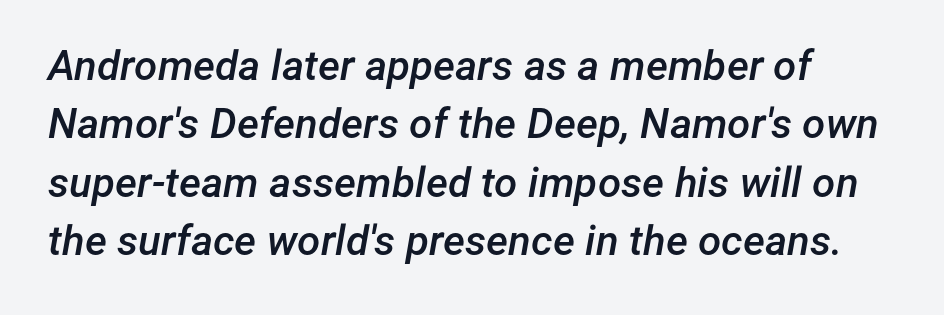
Slant detected: the letters are inclined. Only glyphs here, with clear space below each row. The face used here is proportionally spaced, like ordinary book or web type. The horizontal fit of the characters is conventional and even.
